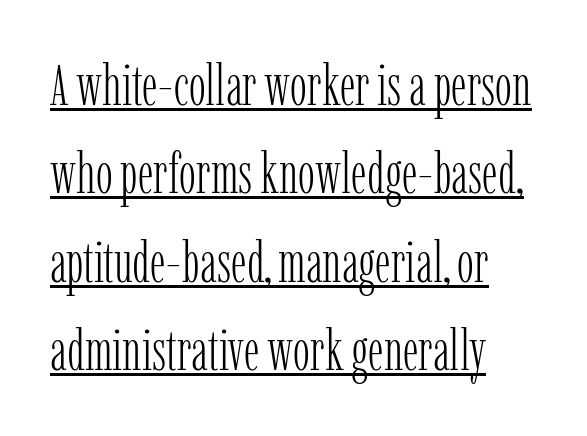
Q: Is the text bold? A: No.
Q: Is the text italic (slanted)? A: No, it is upright.
Q: Is the typeface a serif or a sans-serif typeface? A: Serif.
Q: Is the text underlined? A: Yes.
Q: How is the paragraph aligned? A: Left-aligned.
Q: Is the spacing between letters normal or unusually wide? A: Normal.
Q: Is the spacing between lines tight, normal or loose? A: Normal.
Q: Width (condensed, normal, or wide)? A: Condensed.
Q: Stroke contrast? A: Low.
Q: x-height? A: Medium.
Q: Monospaced? A: No.
